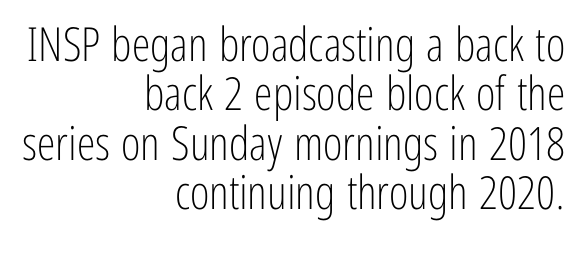
The image shows 47 px light, condensed sans-serif type, upright; set right-aligned, tight line spacing (1.05x), normal letter spacing, not underlined; low stroke contrast and a medium x-height.
